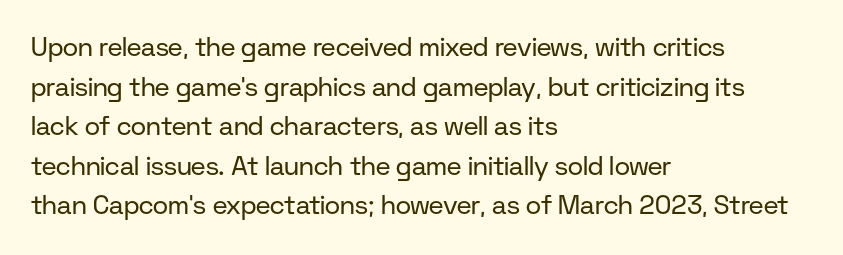
The image shows 26 px text type, upright; set left-aligned, normal line spacing (1.52x), normal letter spacing, not underlined.
